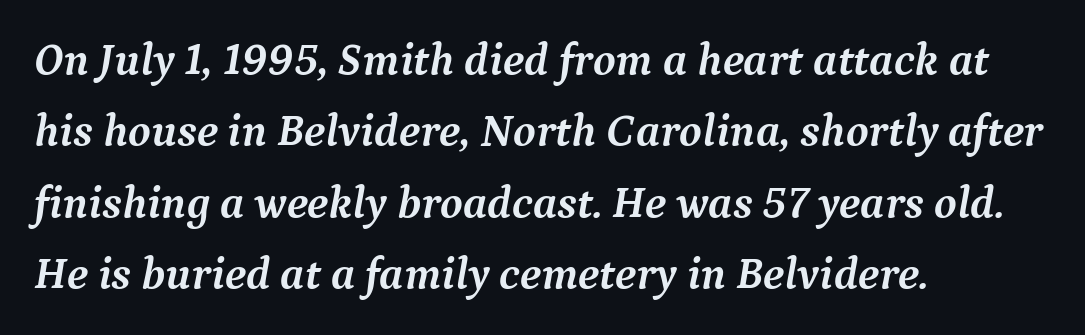
Unmarked baselines from the first word to the last. The paragraph has a hard left edge and a soft right edge. Designer's note — italics engaged. Each glyph is drawn with heavy, bold strokes. The glyphs in this specimen are seriffed.
